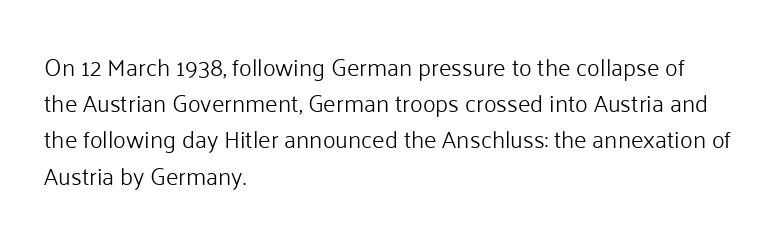
{"italic": "no", "bold": "no", "underline": "no", "align": "left", "line_spacing": "normal", "line_spacing_ratio": 1.51, "letter_spacing": "normal", "letter_spacing_em": 0.0, "glyph_px": 24}
